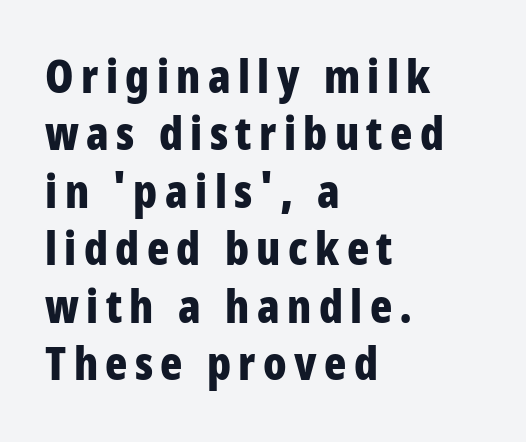
The lines in this sample share a left origin and differ only in where they stop. Does the leading feel generous? No, just average. Decoration check: the copy has no underline. The passage shown is typeset with a sans-serif family. Heft: maximum for text — a bold.
